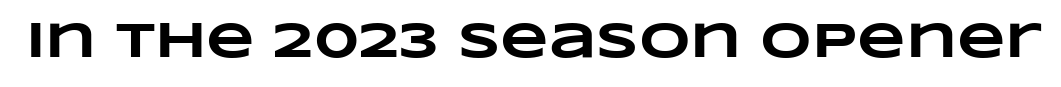
Q: Is the text bold? A: Yes.
Q: Is the text underlined? A: No.
Q: Is the spacing between letters normal or unusually wide? A: Normal.
Q: Width (condensed, normal, or wide)? A: Wide.
Q: Stroke contrast? A: Low.
Q: x-height? A: Large.
Q: Monospaced? A: No.
